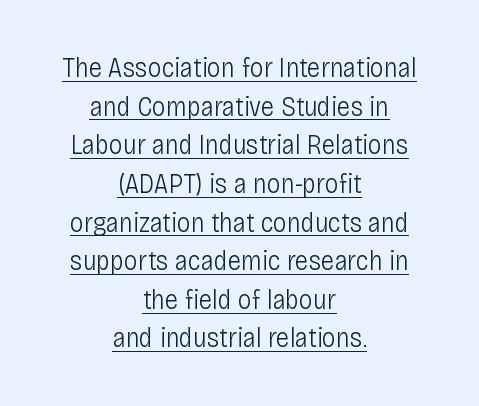
The image shows 28 px light, condensed sans-serif type, upright; set centered, normal line spacing (1.38x), normal letter spacing, underlined; low stroke contrast and a large x-height.
